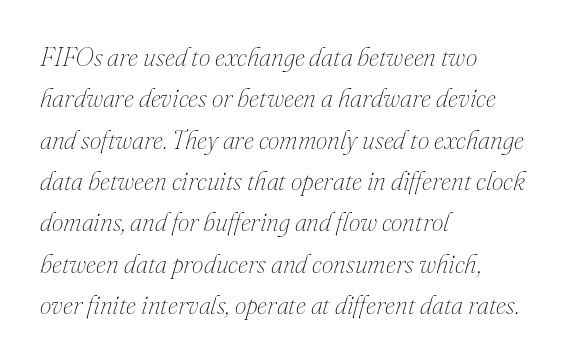
Is the type heavy? It reads as light-to-regular instead. The words here are not underlined. Words appear dense and cohesive because spacing is normal. The passage is arranged the way most books set body copy — flush left.
